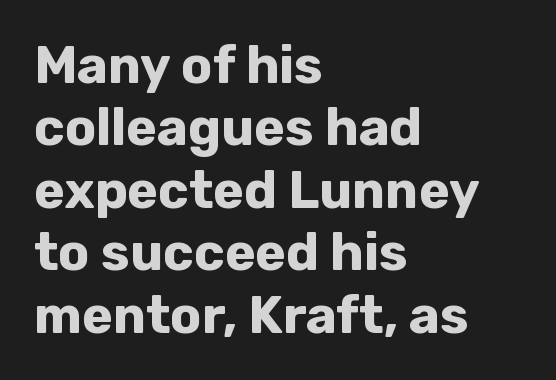
Tall strokes in this sample are plumb rather than angled. Descenders are the only things crossing below the line. Each line starts at the same left margin while the right side varies. The passage shown is typed in a proportional face where columns would drift.
